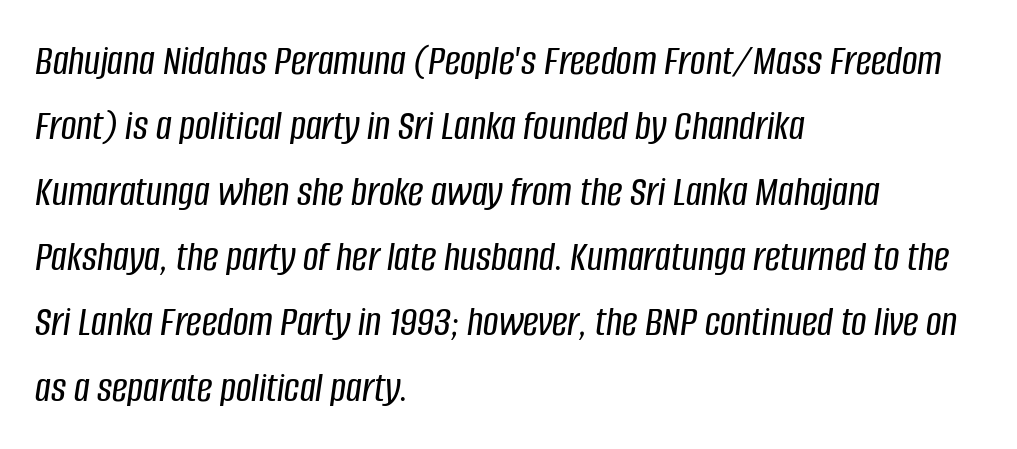
Whoever set this chose a conventional vertical rhythm. Think of a printed novel: that variable character pitch is what you see here. The rendering anchors every line to the left-hand side. Would a proofreader flag this as italicized? Yes. The space directly below the letters is spotless. Letter spacing: default.
